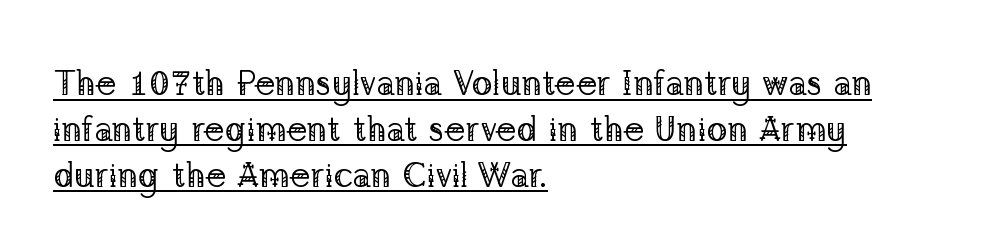
{"serif": "yes", "italic": "no", "bold": "no", "weight": "regular", "width": "normal", "stroke_contrast": "low", "x_height": "medium", "monospaced": "no", "underline": "yes", "align": "left", "line_spacing": "normal", "line_spacing_ratio": 1.31, "letter_spacing": "normal", "letter_spacing_em": 0.0, "glyph_px": 35}
